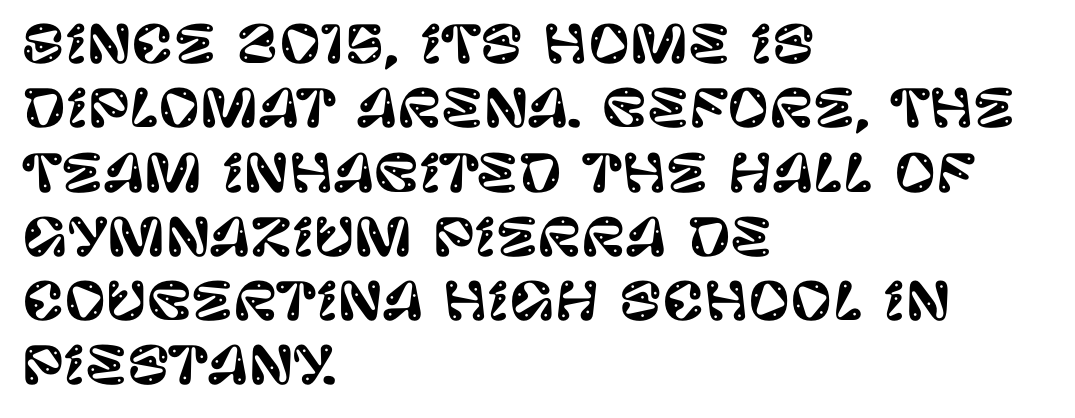
Looks like regular typesetting: each glyph gets only the width it needs. One glance says typical: line gaps are just what's usual. Letter spacing: default.
